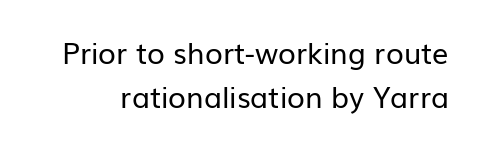
{"serif": "no", "italic": "no", "bold": "no", "weight": "regular", "width": "normal", "stroke_contrast": "low", "x_height": "medium", "monospaced": "no", "underline": "no", "line_spacing": "normal", "line_spacing_ratio": 1.51, "letter_spacing": "normal", "letter_spacing_em": 0.0, "glyph_px": 29}
